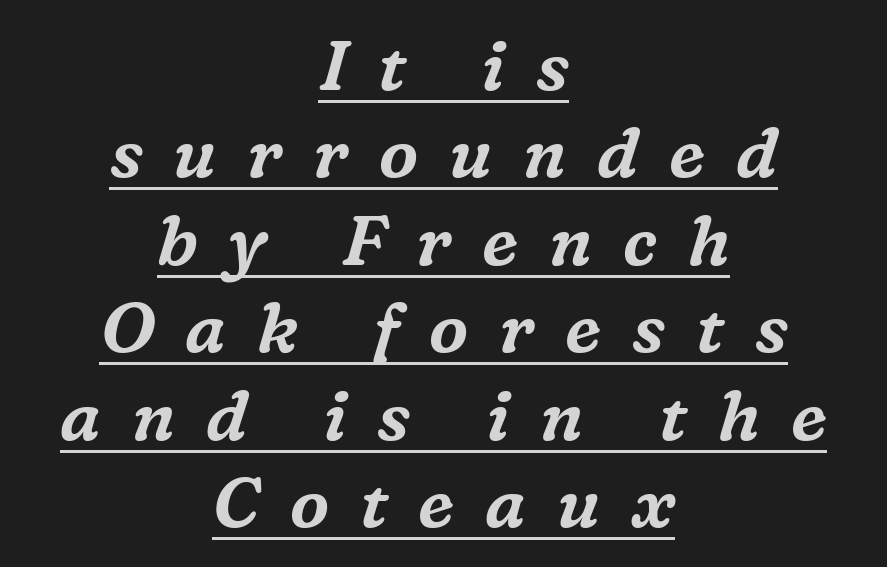
Q: Is the text italic (slanted)? A: Yes, it leans right by about 16 degrees.
Q: Is the typeface a serif or a sans-serif typeface? A: Serif.
Q: Is the text underlined? A: Yes.
Q: How is the paragraph aligned? A: Centered.
Q: Is the spacing between letters normal or unusually wide? A: Unusually wide.
Q: Is the spacing between lines tight, normal or loose? A: Normal.
Q: Width (condensed, normal, or wide)? A: Normal.
Q: Stroke contrast? A: Medium.
Q: x-height? A: Medium.
Q: Monospaced? A: No.
